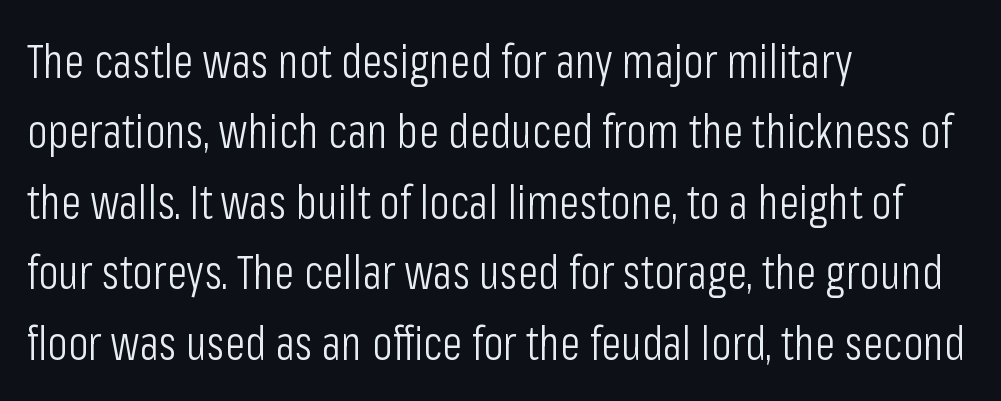
Q: Is the text bold? A: No.
Q: Is the text italic (slanted)? A: No, it is upright.
Q: Is the typeface a serif or a sans-serif typeface? A: Sans-serif.
Q: Is the text underlined? A: No.
Q: How is the paragraph aligned? A: Left-aligned.
Q: Is the spacing between letters normal or unusually wide? A: Normal.
Q: Is the spacing between lines tight, normal or loose? A: Normal.
Q: Width (condensed, normal, or wide)? A: Condensed.
Q: Stroke contrast? A: Low.
Q: x-height? A: Medium.
Q: Monospaced? A: No.
